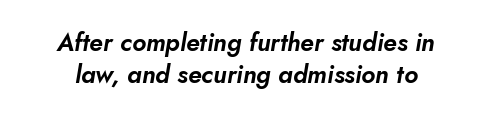
{"italic": "yes", "lean": "right", "slant_degrees": 10, "underline": "no", "line_spacing": "normal", "line_spacing_ratio": 1.28, "letter_spacing": "normal", "letter_spacing_em": 0.0, "glyph_px": 25}
